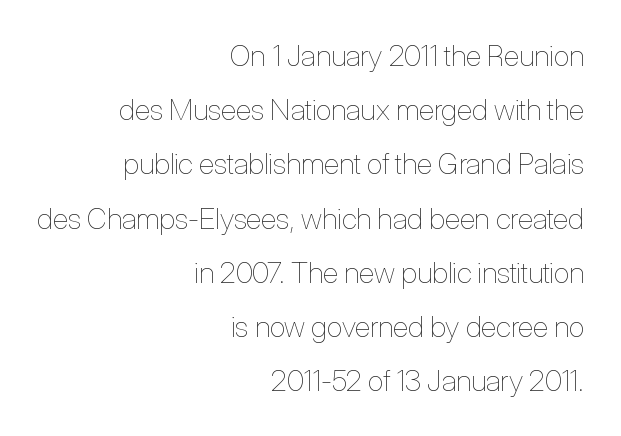
{"italic": "no", "bold": "no", "weight": "thin", "width": "condensed", "stroke_contrast": "low", "x_height": "medium", "monospaced": "no", "underline": "no", "align": "right", "line_spacing_ratio": 1.87, "letter_spacing": "normal", "letter_spacing_em": 0.0, "glyph_px": 29}
